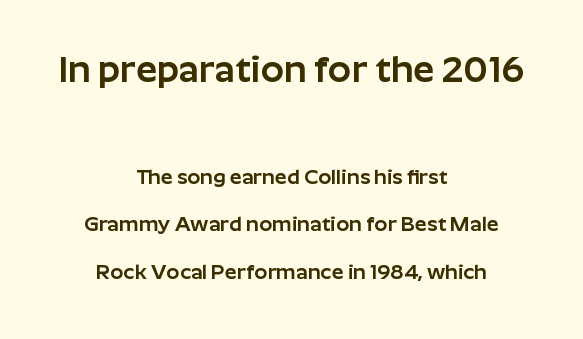
{"serif": "no", "italic": "no", "width": "normal", "stroke_contrast": "low", "x_height": "medium", "monospaced": "no", "underline": "no", "align": "center", "line_spacing": "loose", "line_spacing_ratio": 2.27, "letter_spacing": "normal", "letter_spacing_em": 0.0, "larger_block": "first", "size_ratio": 1.76, "glyph_px": 37}
